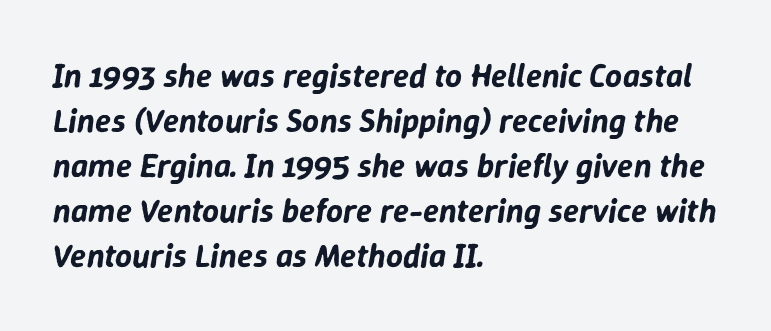
{"italic": "yes", "lean": "right", "slant_degrees": 9, "width": "normal", "stroke_contrast": "low", "x_height": "medium", "monospaced": "no", "underline": "no", "align": "left", "line_spacing": "normal", "line_spacing_ratio": 1.36, "letter_spacing": "normal", "letter_spacing_em": 0.0, "glyph_px": 33}
